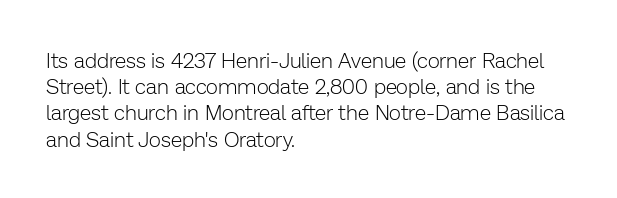
Q: Is the text bold? A: No.
Q: Is the text italic (slanted)? A: No, it is upright.
Q: Is the text underlined? A: No.
Q: How is the paragraph aligned? A: Left-aligned.
Q: Is the spacing between letters normal or unusually wide? A: Normal.
Q: Is the spacing between lines tight, normal or loose? A: Normal.
